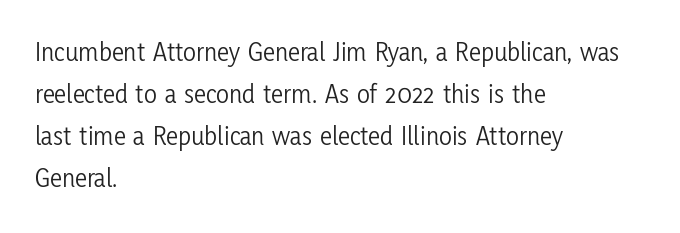
The image shows 27 px text type, upright; set left-aligned, normal line spacing (1.55x), normal letter spacing, not underlined.
